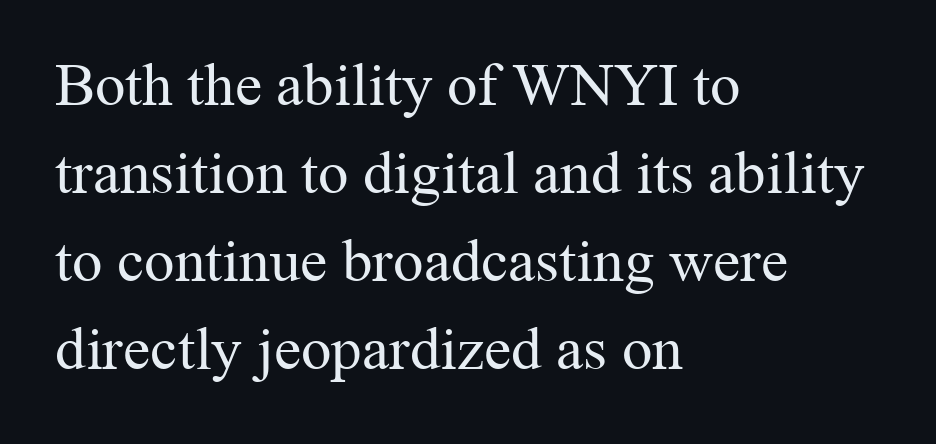
Q: Is the text bold? A: No.
Q: Is the text italic (slanted)? A: No, it is upright.
Q: Is the typeface a serif or a sans-serif typeface? A: Serif.
Q: Is the text underlined? A: No.
Q: How is the paragraph aligned? A: Left-aligned.
Q: Is the spacing between letters normal or unusually wide? A: Normal.
Q: Is the spacing between lines tight, normal or loose? A: Normal.
Q: Width (condensed, normal, or wide)? A: Normal.
Q: Stroke contrast? A: Medium.
Q: x-height? A: Medium.
Q: Monospaced? A: No.
